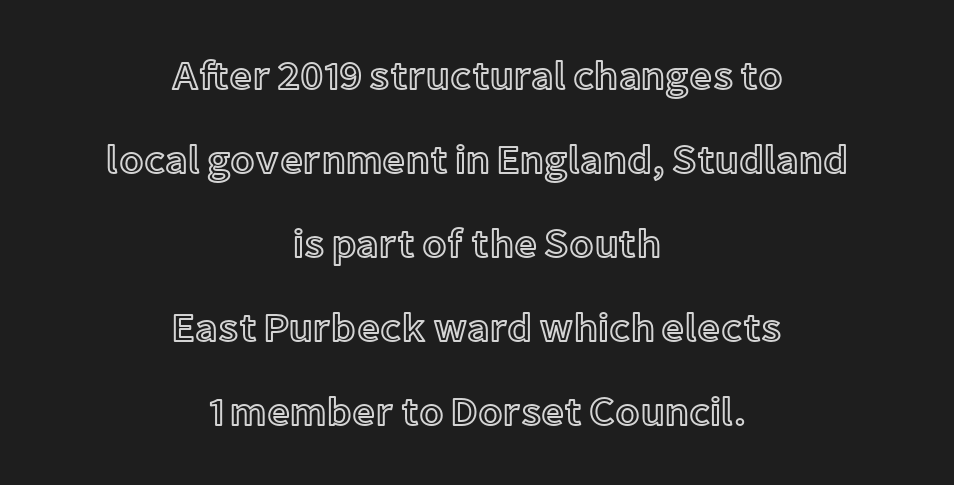
The face used here is proportionally spaced, like ordinary book or web type. These lines keep a tight, regular rhythm from letter to letter. Style check: upright. A great deal of white space separates one row of letters from the next. The glyphs are unaccompanied by any horizontal stroke below them.
